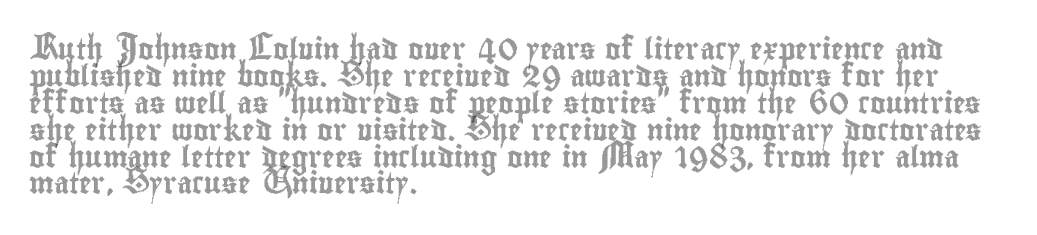
No word sits above an underline. Rendered with straight, roman letterforms. A typesetter would call this leading conventional body-copy spacing. Nothing unusual about the tracking: characters are spaced as the font intends. Line starts are locked; line ends wander.
